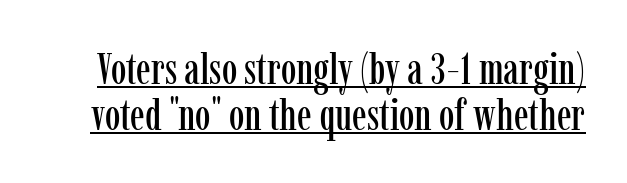
The image shows 44 px condensed serif type, upright; set tight line spacing (1.04x), normal letter spacing, underlined; low stroke contrast and a medium x-height.
